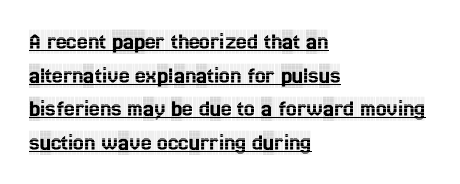
The image shows 24 px text type, upright; set left-aligned, normal line spacing (1.4x), normal letter spacing, underlined.
